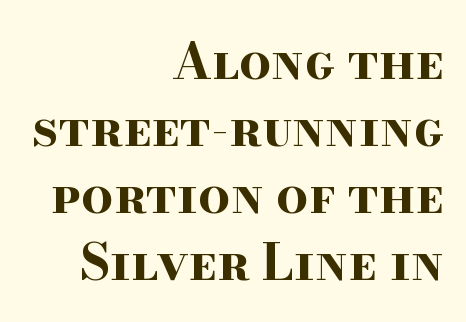
Check the space under the baseline: it is left empty. Layout note: lines flush right. The space between consecutive lines is moderate. Character widths vary here, with narrow letters taking less room than wide ones. Each glyph is drawn with heavy, bold strokes.
